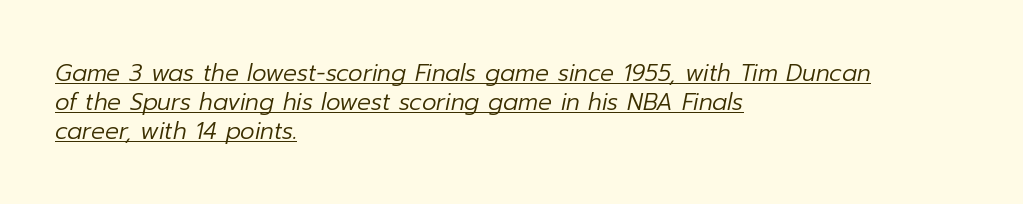
{"italic": "yes", "lean": "right", "slant_degrees": 12, "bold": "no", "underline": "yes", "align": "left", "line_spacing": "normal", "line_spacing_ratio": 1.26, "letter_spacing": "normal", "letter_spacing_em": 0.0, "glyph_px": 23}
